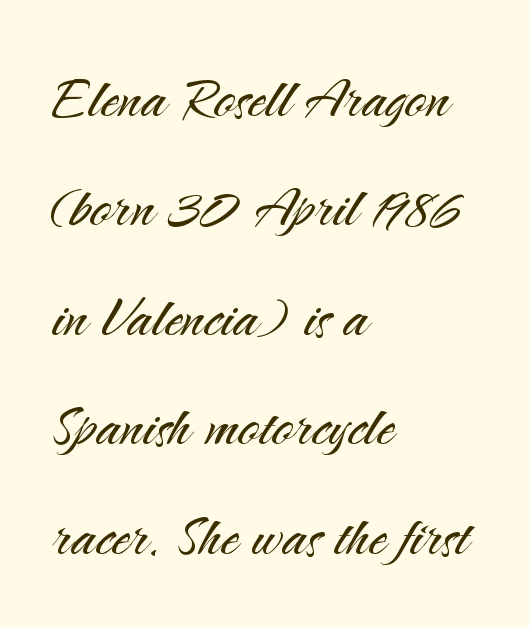
Q: Is the text bold? A: No.
Q: Is the text italic (slanted)? A: Yes.
Q: Is the typeface a serif or a sans-serif typeface? A: Sans-serif.
Q: Is the text underlined? A: No.
Q: How is the paragraph aligned? A: Left-aligned.
Q: Is the spacing between letters normal or unusually wide? A: Normal.
Q: Is the spacing between lines tight, normal or loose? A: Normal.
Q: Width (condensed, normal, or wide)? A: Normal.
Q: Stroke contrast? A: Medium.
Q: x-height? A: Small.
Q: Monospaced? A: No.
